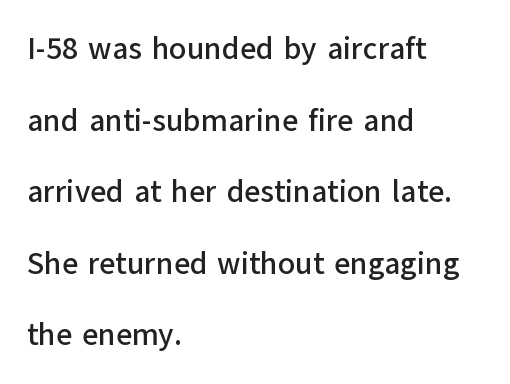
The image shows 31 px sans-serif type, upright; set left-aligned, loose line spacing (2.31x), normal letter spacing, not underlined; low stroke contrast and a medium x-height.
